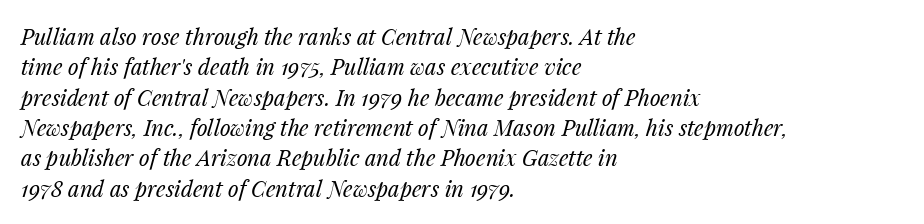
Descender tails drop into unmarked territory. These lines stack with their left ends in a neat column. Stems here are at most as thick as an everyday book face. Look at the tracking — it's just the regular setting, nothing added. The letters are slanted; this is an italic face.
